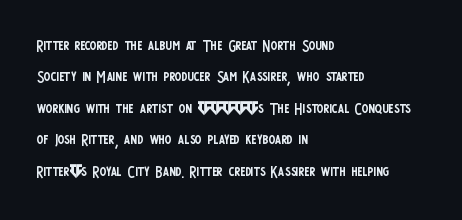
Line spacing here is normal. A typesetter would mark this as roman, not italic. The specimen omits any rule beneath the text block's lines. The rag falls on the right side of this text block. The characters are drawn with everyday or finer stroke widths.
